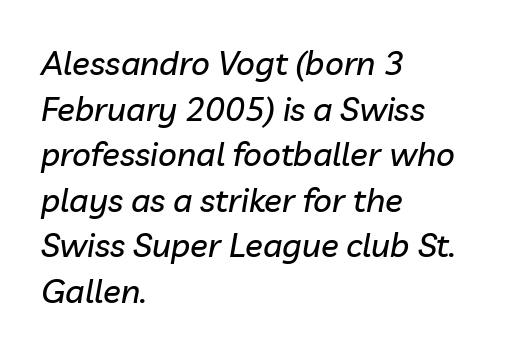
The image shows 33 px text type, italic (leaning right); set left-aligned, normal line spacing (1.38x), normal letter spacing, not underlined; low stroke contrast and a medium x-height.
